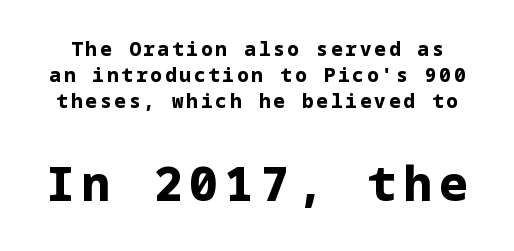
{"serif": "no", "italic": "no", "bold": "yes", "weight": "bold", "width": "normal", "stroke_contrast": "low", "x_height": "medium", "underline": "no", "line_spacing": "normal", "line_spacing_ratio": 1.36, "larger_block": "second", "size_ratio": 2.47, "glyph_px": 47}
